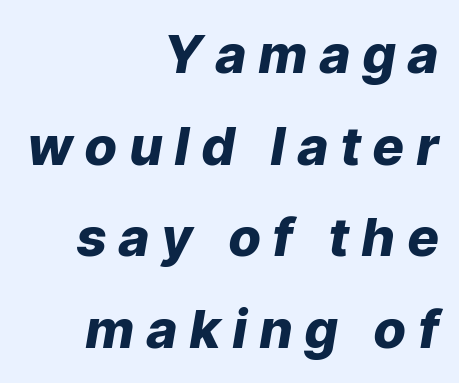
Q: Is the text bold? A: Yes.
Q: Is the text italic (slanted)? A: Yes, it leans right by about 9 degrees.
Q: Is the text underlined? A: No.
Q: How is the paragraph aligned? A: Right-aligned.
Q: Is the spacing between letters normal or unusually wide? A: Unusually wide.
Q: Width (condensed, normal, or wide)? A: Normal.
Q: Stroke contrast? A: Low.
Q: x-height? A: Medium.
Q: Monospaced? A: No.
